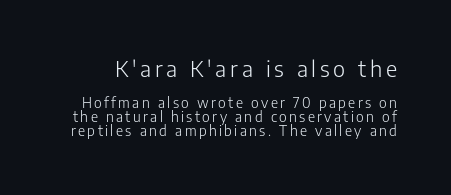
Q: Is the text bold? A: No.
Q: Is the text italic (slanted)? A: No, it is upright.
Q: Is the text underlined? A: No.
Q: Is the spacing between lines tight, normal or loose? A: Tight.
Q: Which block of text is set in a larger size, the first (top) or the second (bottom)? A: The first (top) one.
